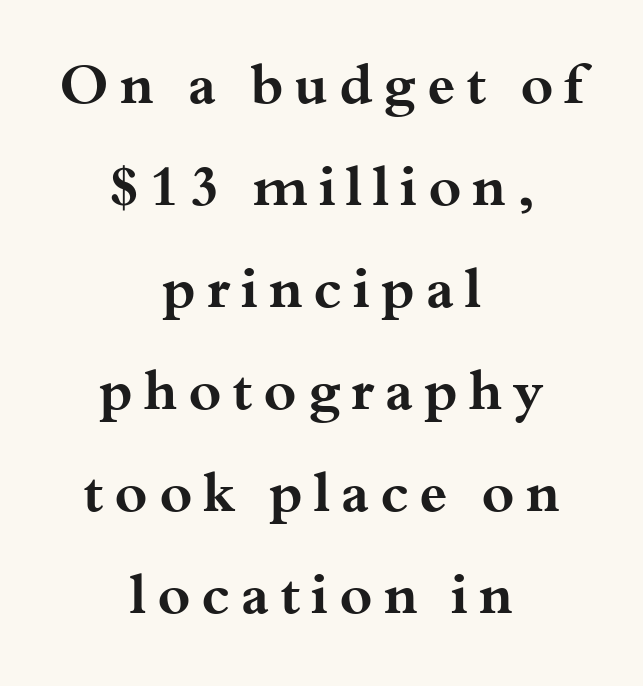
Q: Is the text bold? A: Yes.
Q: Is the text italic (slanted)? A: No, it is upright.
Q: Is the typeface a serif or a sans-serif typeface? A: Serif.
Q: Is the text underlined? A: No.
Q: How is the paragraph aligned? A: Centered.
Q: Width (condensed, normal, or wide)? A: Wide.
Q: Stroke contrast? A: Medium.
Q: x-height? A: Small.
Q: Monospaced? A: No.
